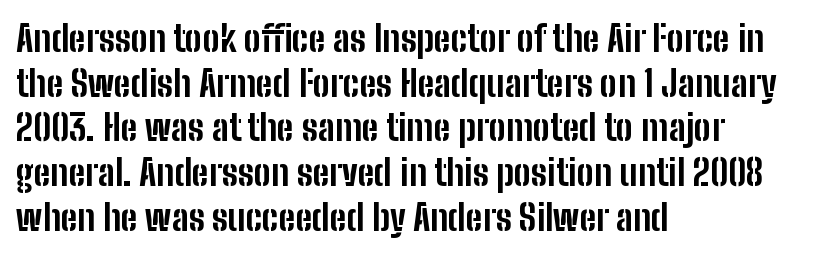
When letters stand straight like this, we call the style roman or upright. Heavy, bold letterforms. Does the copy run flush right? No — it runs flush left. Tracking here is standard; glyphs follow each other at the usual distance.
